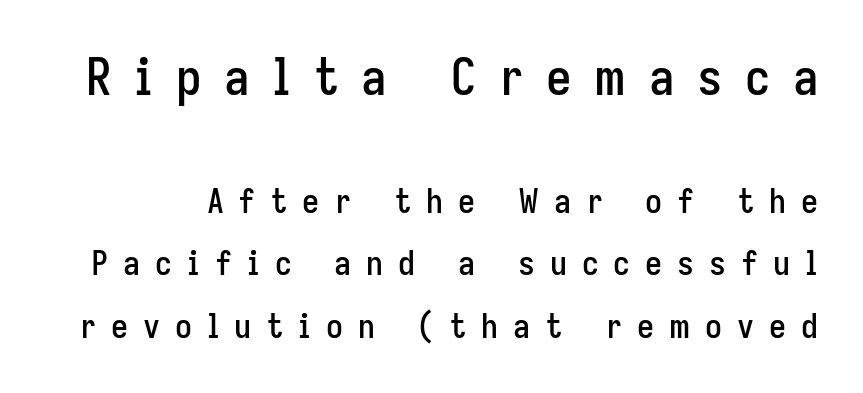
Q: Is the text italic (slanted)? A: No, it is upright.
Q: Is the typeface a serif or a sans-serif typeface? A: Sans-serif.
Q: Is the text underlined? A: No.
Q: Is the spacing between letters normal or unusually wide? A: Unusually wide.
Q: Which block of text is set in a larger size, the first (top) or the second (bottom)? A: The first (top) one.
Q: Width (condensed, normal, or wide)? A: Condensed.
Q: Stroke contrast? A: Low.
Q: x-height? A: Medium.
Q: Monospaced? A: No.
